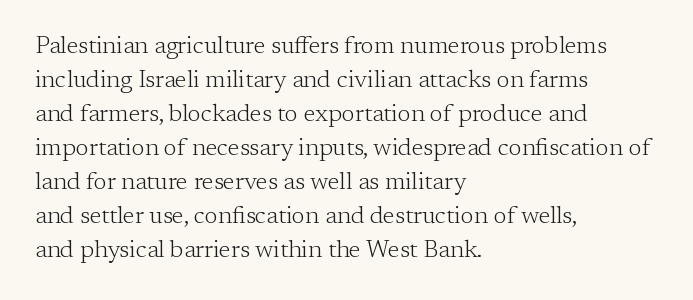
{"italic": "no", "bold": "no", "underline": "no", "align": "left", "line_spacing": "normal", "line_spacing_ratio": 1.42, "letter_spacing": "normal", "letter_spacing_em": 0.0, "glyph_px": 24}
